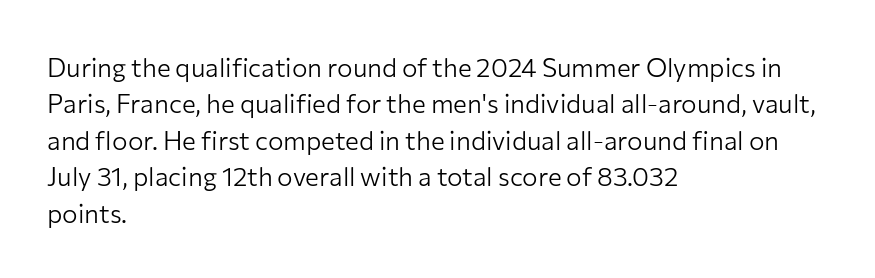
Short and long lines alike share a common starting point at left. The typeface has the unassuming heft of standard copy or less. Is the letter spacing exaggerated? No — it looks like the ordinary default. Has an underline been added? It has not. Posture: vertical.
